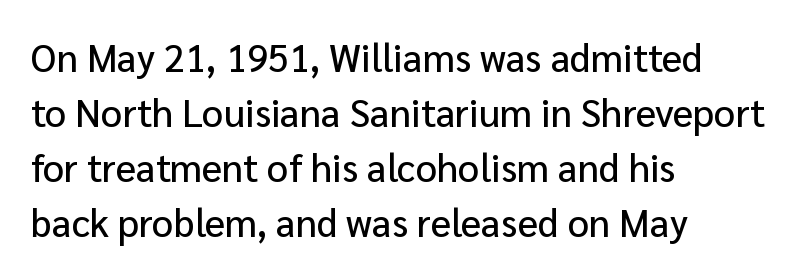
Compared with a centered layout, this one pins lines to the left instead. The lines sit at an ordinary, default distance from one another. In terms of posture, this sample is upright. Descenders hang freely into open space. The text was rendered using a sans face with plain stroke endings. This sample has the flowing, uneven cadence of proportional lettering.
